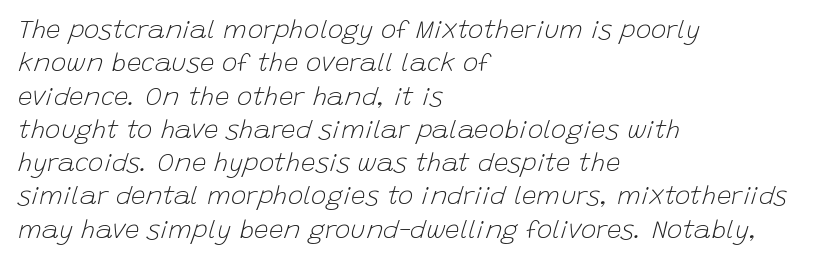
{"italic": "yes", "lean": "right", "slant_degrees": 15, "bold": "no", "underline": "no", "align": "left", "line_spacing": "normal", "line_spacing_ratio": 1.28, "letter_spacing": "normal", "letter_spacing_em": 0.0, "glyph_px": 26}
